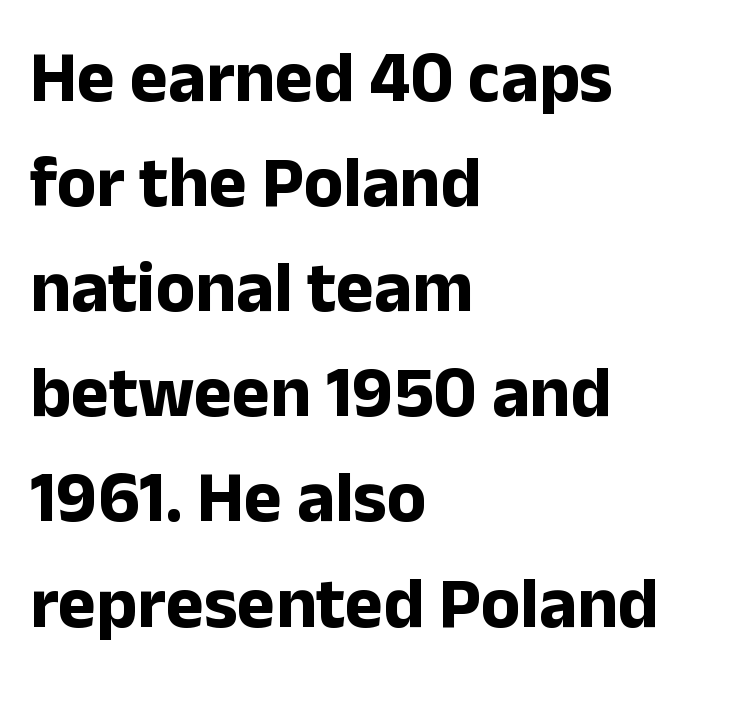
The image shows 72 px bold sans-serif type, upright; set left-aligned, normal line spacing (1.46x), normal letter spacing, not underlined; low stroke contrast and a medium x-height.
